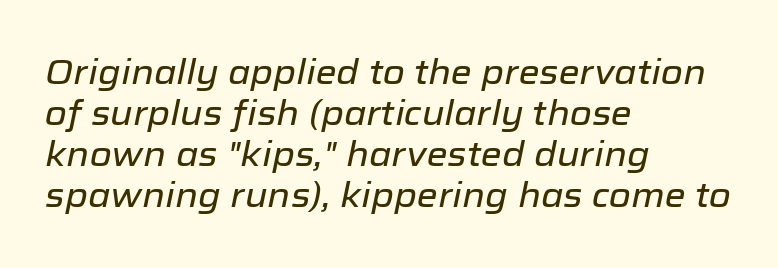
Character widths vary here, with narrow letters taking less room than wide ones. Compared with a centered layout, this one pins lines to the left instead. Does the lettering tilt? It does — this is italic. The zone under the glyphs is completely vacant. Nobody touched the tracking dial on this one.
